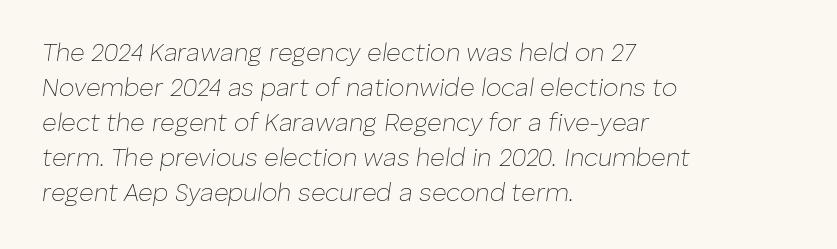
The image shows 25 px text type, italic (leaning right); set left-aligned, normal line spacing (1.4x), normal letter spacing, not underlined.
